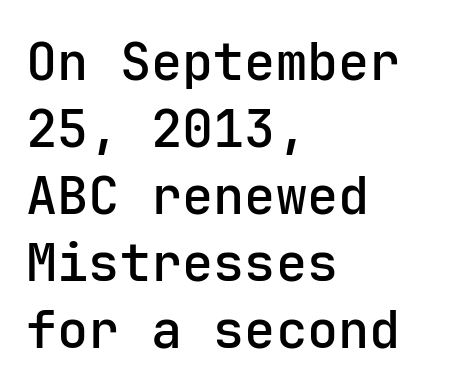
You can tell from the bare stems that sans-serif type was used. No extra tracking has been applied to these lines. Tall strokes in this sample are plumb rather than angled. This sample has the even, mechanical cadence of fixed-width lettering.
